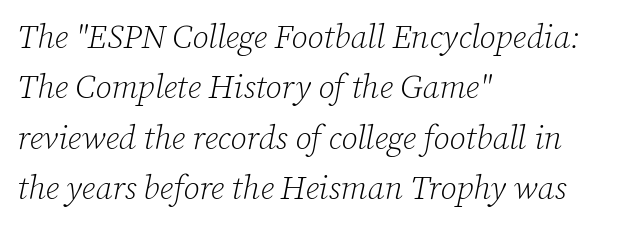
The lettering tilts uniformly, giving the passage an italic look. Weight: not bold — regular or lighter. A typesetter would call this zero additional tracking. The glyphs in this specimen are seriffed. Each letter keeps its own natural width here, so spacing adapts to shape. Alignment: flush left.
